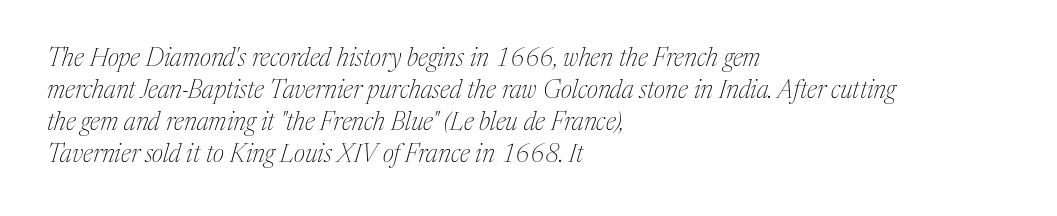
Q: Is the text bold? A: No.
Q: Is the text italic (slanted)? A: Yes, it leans right by about 17 degrees.
Q: Is the text underlined? A: No.
Q: How is the paragraph aligned? A: Left-aligned.
Q: Is the spacing between letters normal or unusually wide? A: Normal.
Q: Is the spacing between lines tight, normal or loose? A: Normal.
